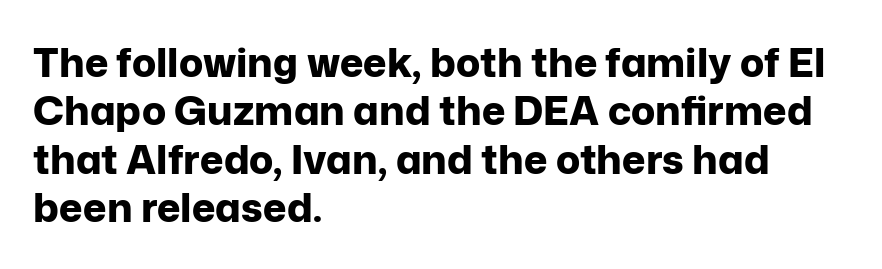
Reading down the block, your eye returns to a fixed left position each line. The letters carry no serifs — their stems end cleanly without finishing strokes. The passage shown is not underscored anywhere. Proportional: the letters do not fall into vertical columns. The typography opts for an upright posture over an oblique one.
